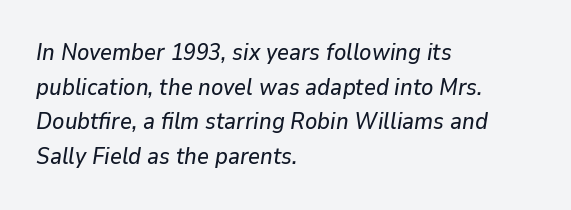
{"italic": "yes", "lean": "right", "slant_degrees": 9, "underline": "no", "align": "left", "line_spacing": "normal", "line_spacing_ratio": 1.51, "letter_spacing": "normal", "letter_spacing_em": 0.0, "glyph_px": 23}
